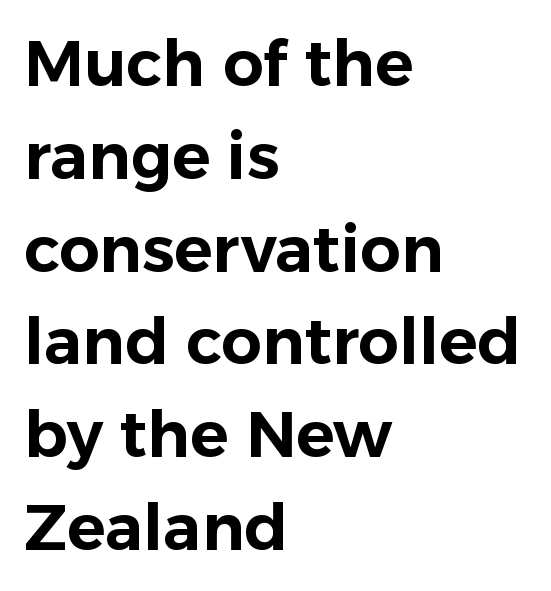
{"serif": "no", "italic": "no", "width": "normal", "stroke_contrast": "low", "x_height": "medium", "monospaced": "no", "underline": "no", "align": "left", "line_spacing": "normal", "line_spacing_ratio": 1.45, "letter_spacing": "normal", "letter_spacing_em": 0.0, "glyph_px": 64}
